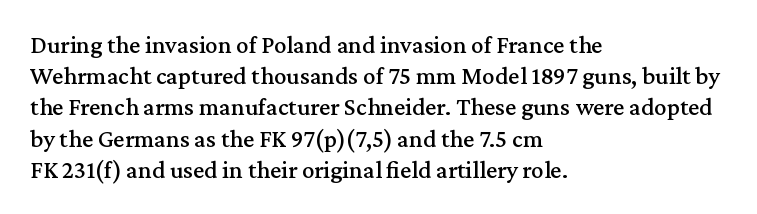
Q: Is the text italic (slanted)? A: No, it is upright.
Q: Is the text underlined? A: No.
Q: How is the paragraph aligned? A: Left-aligned.
Q: Is the spacing between letters normal or unusually wide? A: Normal.
Q: Is the spacing between lines tight, normal or loose? A: Normal.
